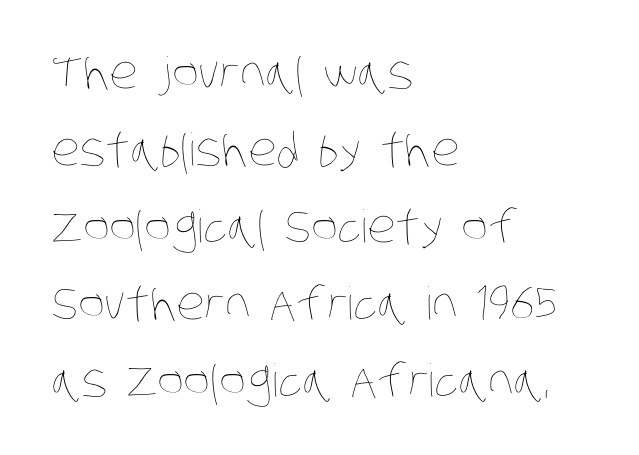
{"bold": "no", "weight": "thin", "width": "condensed", "stroke_contrast": "low", "x_height": "large", "monospaced": "no", "underline": "no", "align": "left", "line_spacing_ratio": 1.71, "letter_spacing": "normal", "letter_spacing_em": 0.0, "glyph_px": 45}
